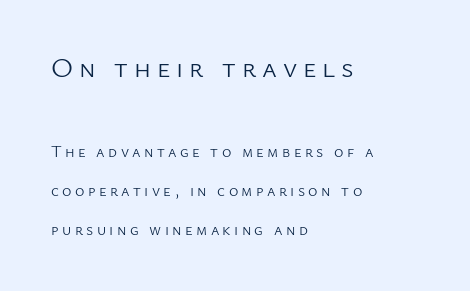
{"serif": "no", "italic": "no", "bold": "no", "weight": "light", "width": "normal", "stroke_contrast": "low", "x_height": "medium", "monospaced": "no", "underline": "no", "align": "left", "line_spacing": "loose", "line_spacing_ratio": 2.44, "letter_spacing": "wide", "letter_spacing_em": 0.21, "larger_block": "first", "size_ratio": 1.75, "glyph_px": 28}
